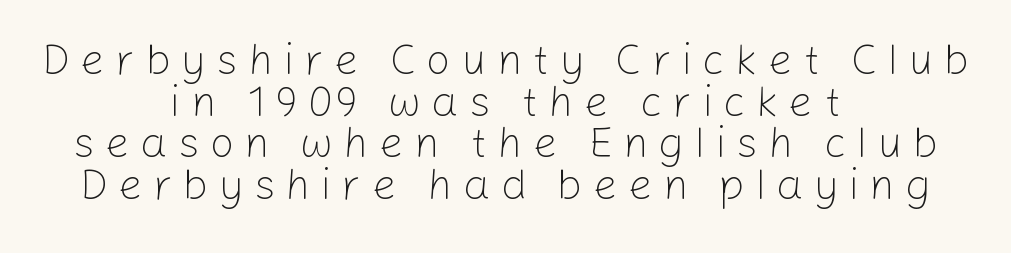
Q: Is the text bold? A: No.
Q: Is the text italic (slanted)? A: No, it is upright.
Q: Is the typeface a serif or a sans-serif typeface? A: Sans-serif.
Q: Is the text underlined? A: No.
Q: How is the paragraph aligned? A: Centered.
Q: Is the spacing between letters normal or unusually wide? A: Unusually wide.
Q: Is the spacing between lines tight, normal or loose? A: Tight.
Q: Width (condensed, normal, or wide)? A: Normal.
Q: Stroke contrast? A: Low.
Q: x-height? A: Medium.
Q: Monospaced? A: No.
